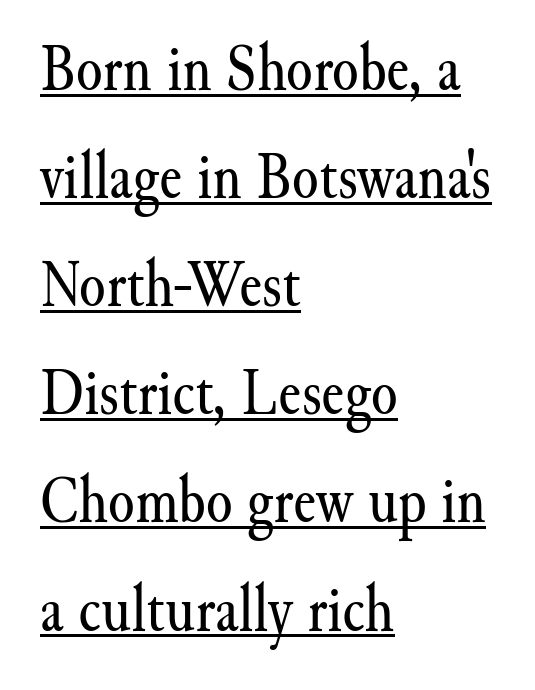
Q: Is the text bold? A: No.
Q: Is the text italic (slanted)? A: No, it is upright.
Q: Is the typeface a serif or a sans-serif typeface? A: Serif.
Q: Is the text underlined? A: Yes.
Q: How is the paragraph aligned? A: Left-aligned.
Q: Is the spacing between letters normal or unusually wide? A: Normal.
Q: Is the spacing between lines tight, normal or loose? A: Normal.
Q: Width (condensed, normal, or wide)? A: Normal.
Q: Stroke contrast? A: Medium.
Q: x-height? A: Small.
Q: Monospaced? A: No.
